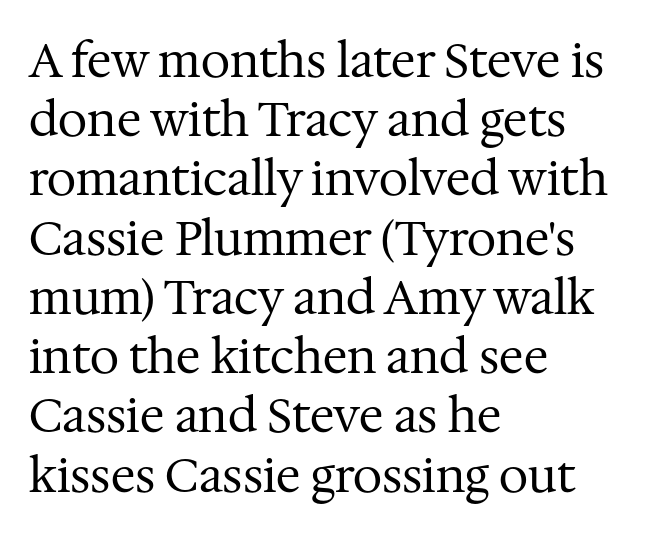
The letters carry serifs — small finishing strokes at the ends of their stems. The lines are quadded left. Note the varied advance widths — an 'i' is clearly narrower than an 'm'. Descender tails drop into unmarked territory. Look at the tracking — it's just the regular setting, nothing added. Leading: standard.
